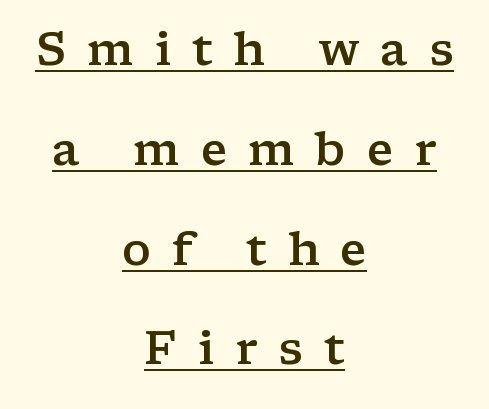
The image shows 46 px semibold, wide serif type, upright; set centered, loose line spacing (2.17x), unusually wide letter spacing (+0.45 em), underlined; low stroke contrast and a medium x-height.
